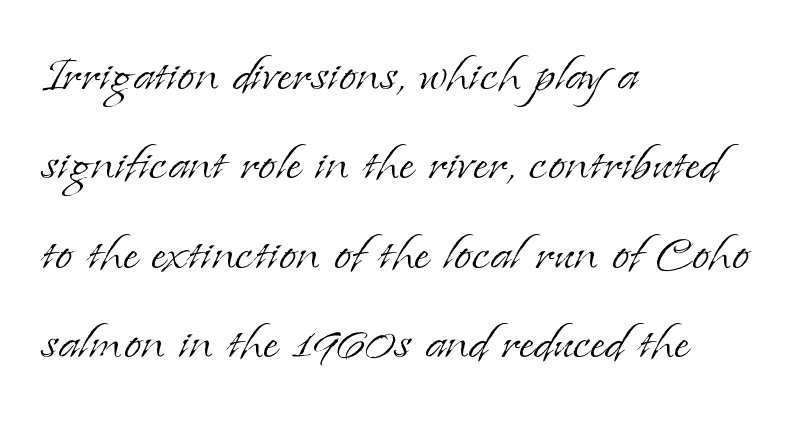
A typesetter would call this proportional, since set widths differ per character. The paragraph has a hard left edge and a soft right edge. The characters display serif detailing at their extremities. Line spacing here is normal.
